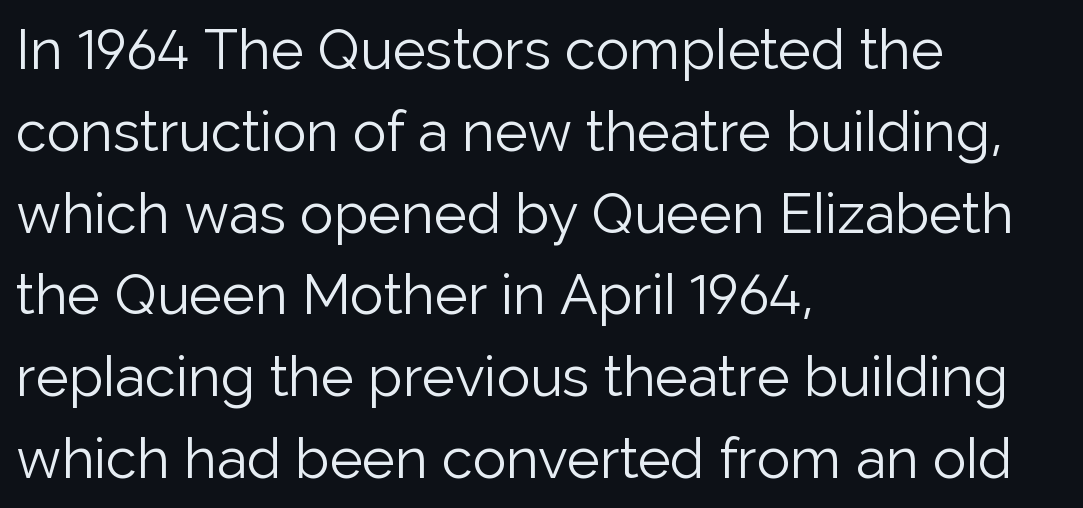
{"serif": "no", "italic": "no", "bold": "no", "weight": "light", "width": "normal", "stroke_contrast": "low", "x_height": "medium", "monospaced": "no", "underline": "no", "align": "left", "line_spacing": "normal", "line_spacing_ratio": 1.46, "letter_spacing": "normal", "letter_spacing_em": 0.0, "glyph_px": 56}
